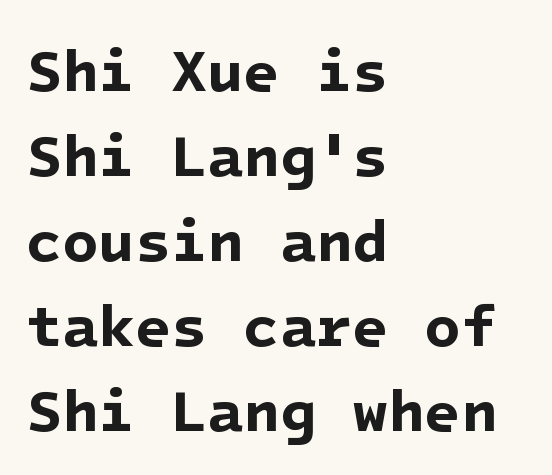
The image shows 59 px bold sans-serif type; set left-aligned, normal line spacing (1.44x), normal letter spacing, not underlined; low stroke contrast and a medium x-height.
